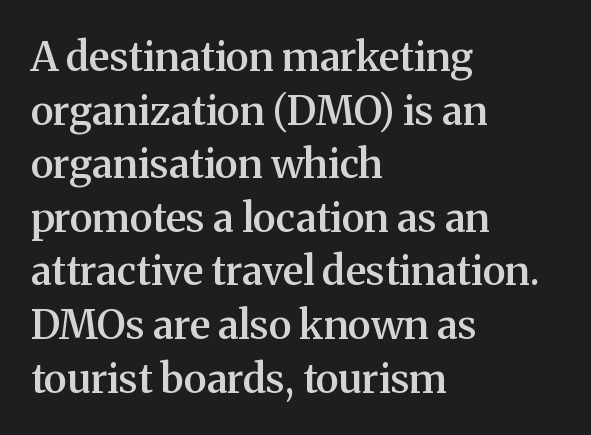
Looks like regular typesetting: each glyph gets only the width it needs. The glyphs have the mass of a demibold cut, below bold. Nobody touched the tracking dial on this one. Letters rest on an invisible, unmarked baseline. Letterform terminals end in serifs throughout the passage.
